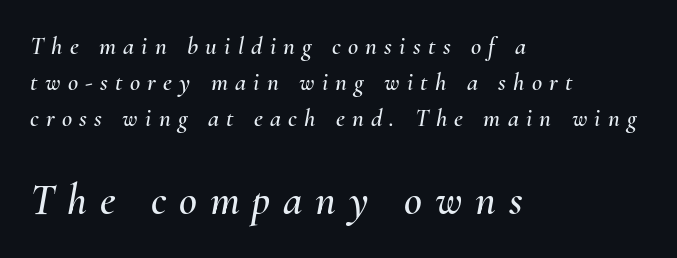
The image shows 44 px text type, italic (leaning right); set left-aligned, normal line spacing (1.44x), unusually wide letter spacing (+0.29 em), not underlined; the second (bottom) block is 1.76x larger; medium stroke contrast and a small x-height.
